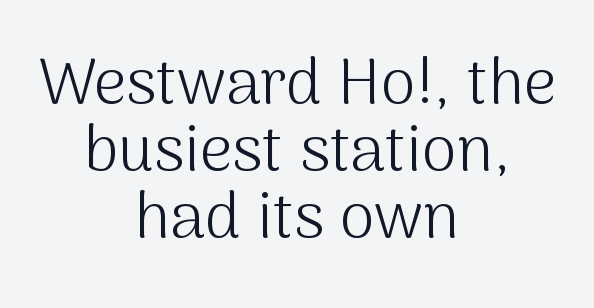
The image shows 64 px light sans-serif type, upright; set centered, tight line spacing (1.05x), normal letter spacing, not underlined; medium stroke contrast and a medium x-height.
